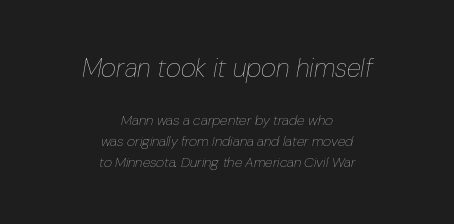
The image shows 26 px text type, italic (leaning right); set centered, normal line spacing (1.51x), normal letter spacing, not underlined; the first (top) block is 1.86x larger.
